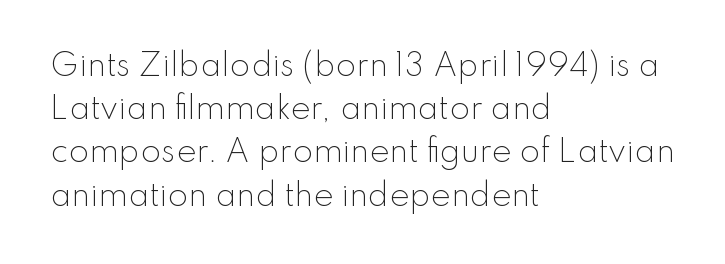
Q: Is the text bold? A: No.
Q: Is the text italic (slanted)? A: No, it is upright.
Q: Is the typeface a serif or a sans-serif typeface? A: Sans-serif.
Q: Is the text underlined? A: No.
Q: How is the paragraph aligned? A: Left-aligned.
Q: Is the spacing between letters normal or unusually wide? A: Normal.
Q: Is the spacing between lines tight, normal or loose? A: Normal.
Q: Width (condensed, normal, or wide)? A: Normal.
Q: Stroke contrast? A: Low.
Q: x-height? A: Small.
Q: Monospaced? A: No.
